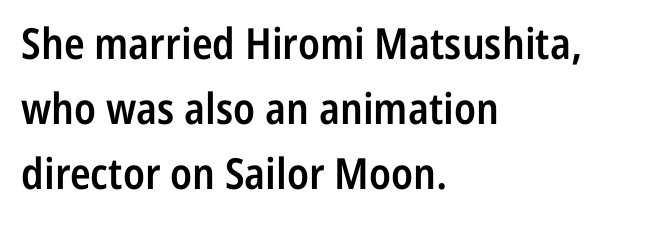
{"serif": "no", "italic": "no", "bold": "semi", "weight": "semibold", "width": "condensed", "stroke_contrast": "low", "x_height": "medium", "monospaced": "no", "underline": "no", "align": "left", "line_spacing": "normal", "line_spacing_ratio": 1.51, "letter_spacing": "normal", "letter_spacing_em": 0.0, "glyph_px": 43}
